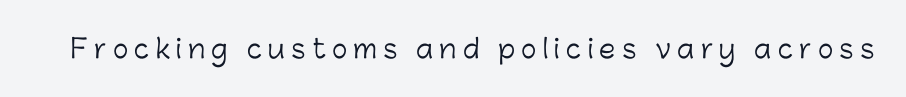
{"italic": "no", "bold": "no", "underline": "no", "letter_spacing": "wide", "letter_spacing_em": 0.24, "glyph_px": 26}
